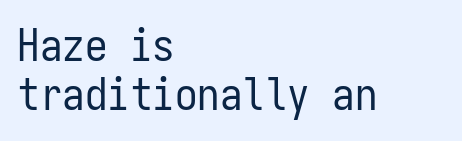
{"serif": "no", "italic": "no", "bold": "no", "weight": "regular", "width": "condensed", "stroke_contrast": "low", "x_height": "medium", "monospaced": "yes", "underline": "no", "align": "left", "line_spacing": "tight", "line_spacing_ratio": 1.09, "letter_spacing": "normal", "letter_spacing_em": 0.0, "glyph_px": 45}
